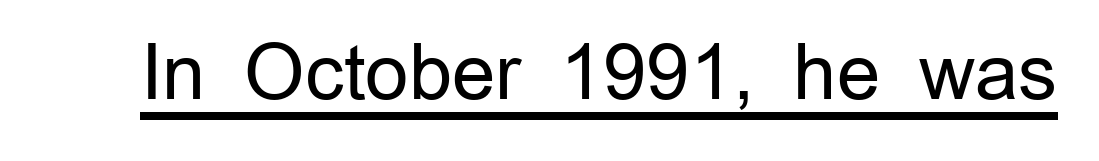
Q: Is the text bold? A: No.
Q: Is the text italic (slanted)? A: No, it is upright.
Q: Is the typeface a serif or a sans-serif typeface? A: Sans-serif.
Q: Is the text underlined? A: Yes.
Q: Is the spacing between letters normal or unusually wide? A: Normal.
Q: Width (condensed, normal, or wide)? A: Normal.
Q: Stroke contrast? A: Low.
Q: x-height? A: Medium.
Q: Monospaced? A: No.
